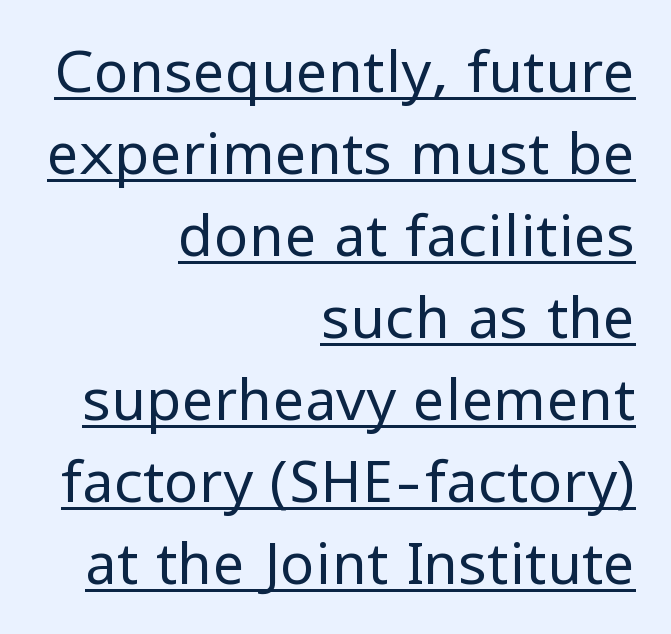
The image shows 57 px regular-weight sans-serif type, upright; set right-aligned, normal line spacing (1.44x), normal letter spacing, underlined; low stroke contrast and a medium x-height.
